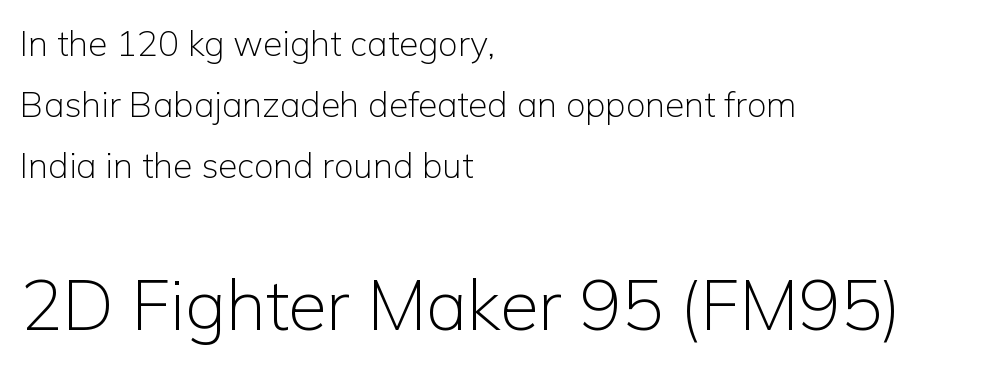
{"serif": "no", "italic": "no", "bold": "no", "weight": "light", "width": "normal", "stroke_contrast": "low", "x_height": "medium", "monospaced": "no", "underline": "no", "align": "left", "line_spacing_ratio": 1.74, "letter_spacing": "normal", "letter_spacing_em": 0.0, "larger_block": "second", "size_ratio": 2.0, "glyph_px": 70}
